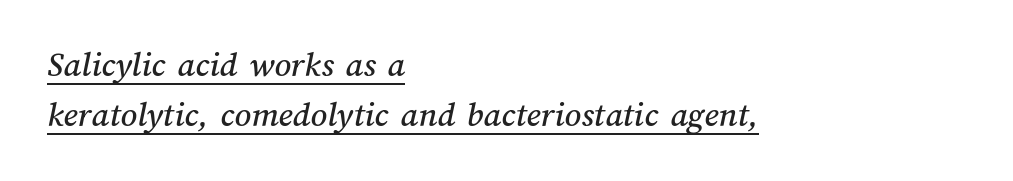
Q: Is the text underlined? A: Yes.
Q: How is the paragraph aligned? A: Left-aligned.
Q: Is the spacing between letters normal or unusually wide? A: Normal.
Q: Is the spacing between lines tight, normal or loose? A: Normal.
Q: Width (condensed, normal, or wide)? A: Normal.
Q: Stroke contrast? A: Medium.
Q: x-height? A: Medium.
Q: Monospaced? A: No.
